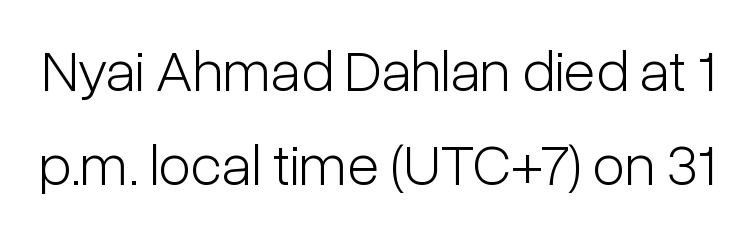
{"serif": "no", "italic": "no", "bold": "no", "weight": "light", "width": "condensed", "stroke_contrast": "low", "x_height": "medium", "monospaced": "no", "underline": "no", "line_spacing": "normal", "line_spacing_ratio": 1.6, "letter_spacing": "normal", "letter_spacing_em": 0.0, "glyph_px": 59}
